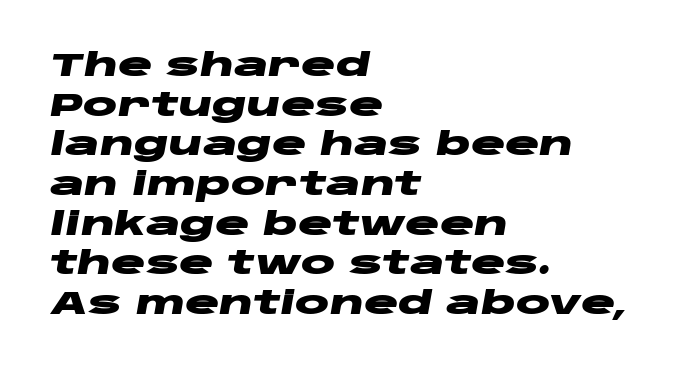
The face used here is proportionally spaced, like ordinary book or web type. This rendering leaves character spacing at its baseline value. Each line starts at the same left margin while the right side varies. The lettering tilts uniformly, giving the passage an italic look. The zone under the glyphs is completely vacant.
